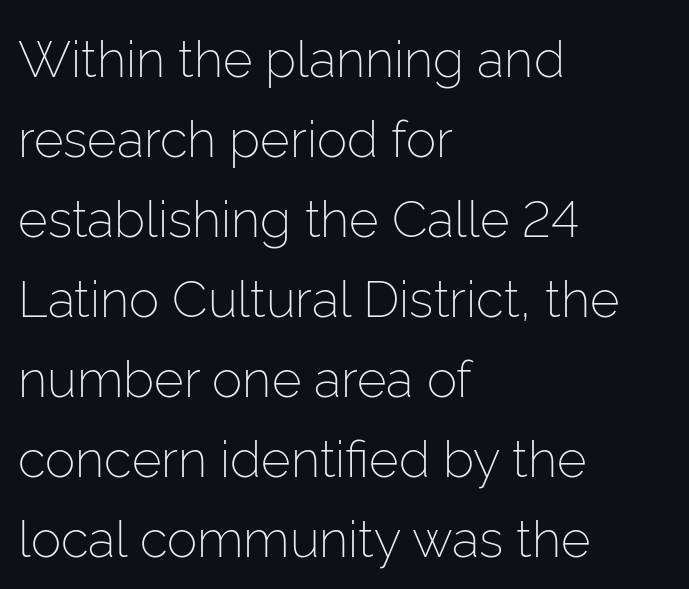
The image shows 51 px light sans-serif type, upright; set left-aligned, normal line spacing (1.57x), normal letter spacing, not underlined; low stroke contrast and a medium x-height.
